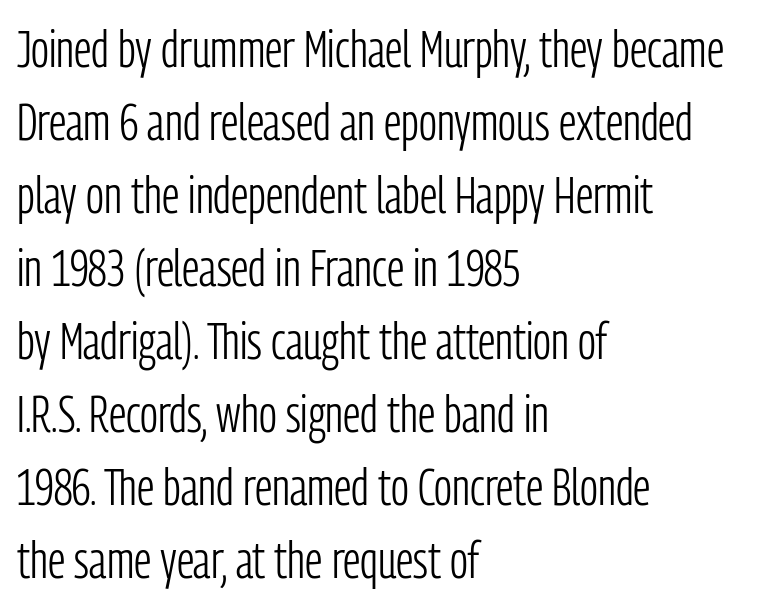
Line beginnings align vertically; line endings do not. You can tell it's not italic because the verticals are truly vertical. Nothing heavy about these letters — not bold at all. Summary of vertical rhythm: regular, with standard interline spacing.
